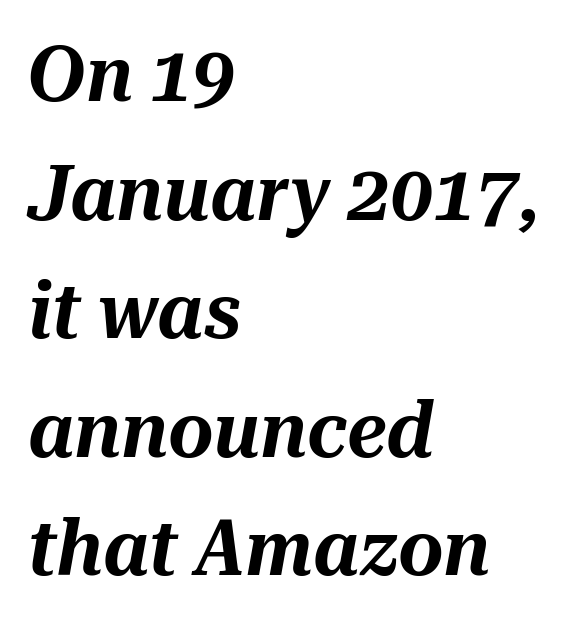
The image shows 78 px text type, italic (leaning right); set left-aligned, normal line spacing (1.52x), normal letter spacing, not underlined; medium stroke contrast and a medium x-height.
